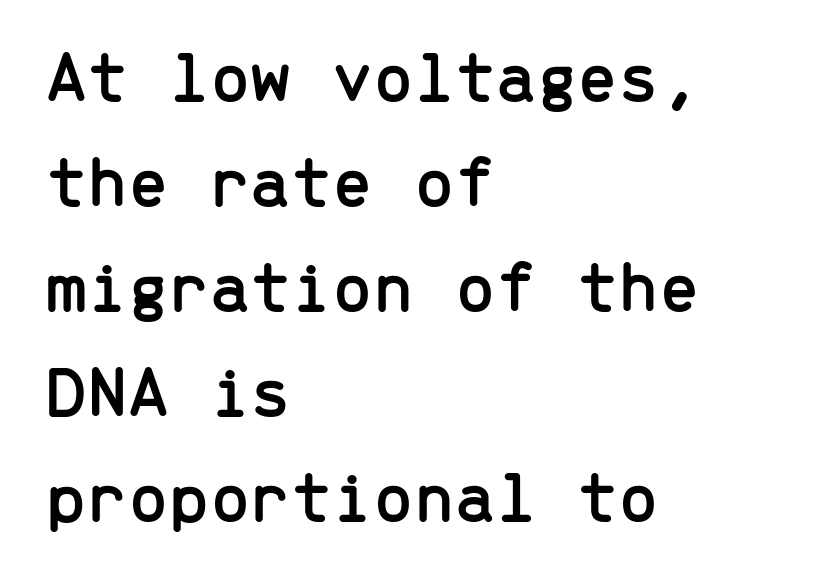
The image shows 73 px sans-serif type, upright, monospaced; set left-aligned, normal line spacing (1.44x), normal letter spacing, not underlined; low stroke contrast and a medium x-height.
